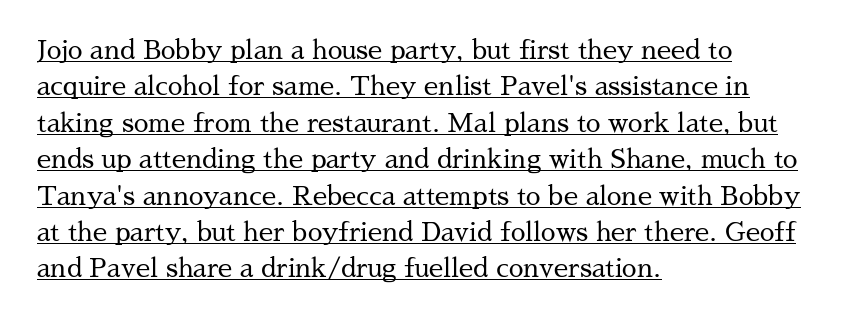
{"italic": "no", "bold": "no", "underline": "yes", "align": "left", "line_spacing": "normal", "line_spacing_ratio": 1.4, "letter_spacing": "normal", "letter_spacing_em": 0.0, "glyph_px": 26}
